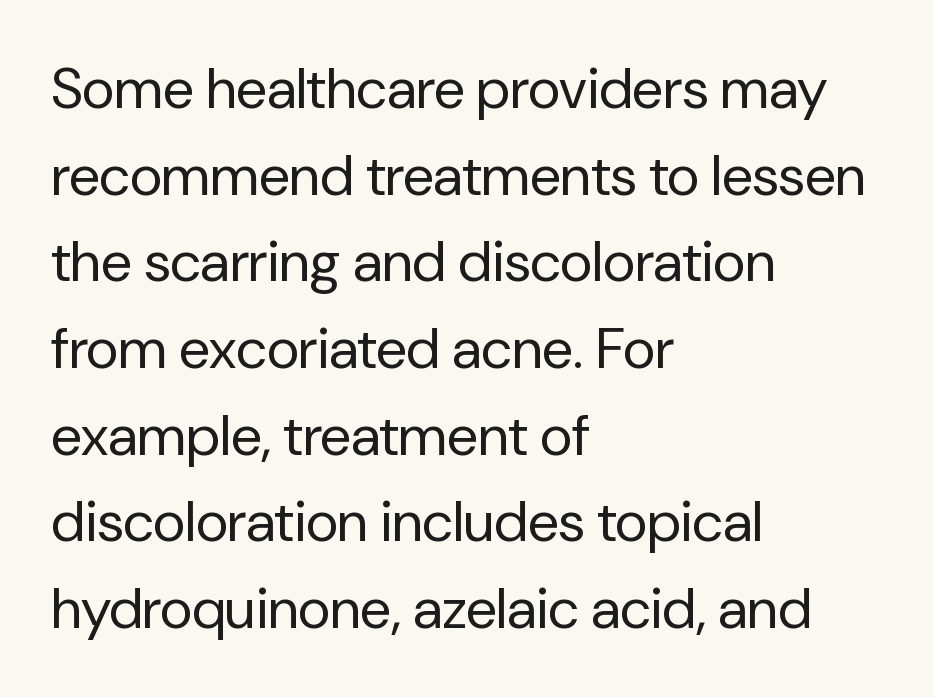
{"serif": "no", "italic": "no", "bold": "no", "weight": "regular", "width": "normal", "stroke_contrast": "low", "x_height": "medium", "monospaced": "no", "underline": "no", "align": "left", "line_spacing": "normal", "line_spacing_ratio": 1.52, "letter_spacing": "normal", "letter_spacing_em": 0.0, "glyph_px": 57}
